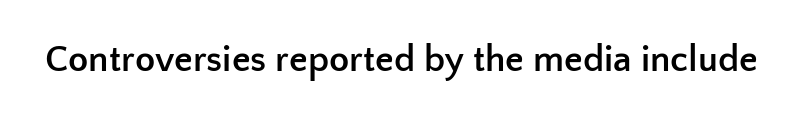
{"serif": "no", "italic": "no", "bold": "yes", "weight": "semibold", "width": "normal", "stroke_contrast": "low", "x_height": "medium", "monospaced": "no", "underline": "no", "letter_spacing": "normal", "letter_spacing_em": 0.0, "glyph_px": 37}
